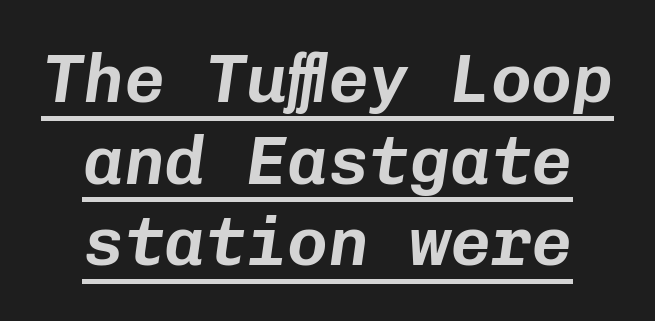
Q: Is the text italic (slanted)? A: Yes, it leans right by about 8 degrees.
Q: Is the text underlined? A: Yes.
Q: How is the paragraph aligned? A: Centered.
Q: Is the spacing between letters normal or unusually wide? A: Normal.
Q: Width (condensed, normal, or wide)? A: Normal.
Q: Stroke contrast? A: Low.
Q: x-height? A: Medium.
Q: Monospaced? A: Yes.
